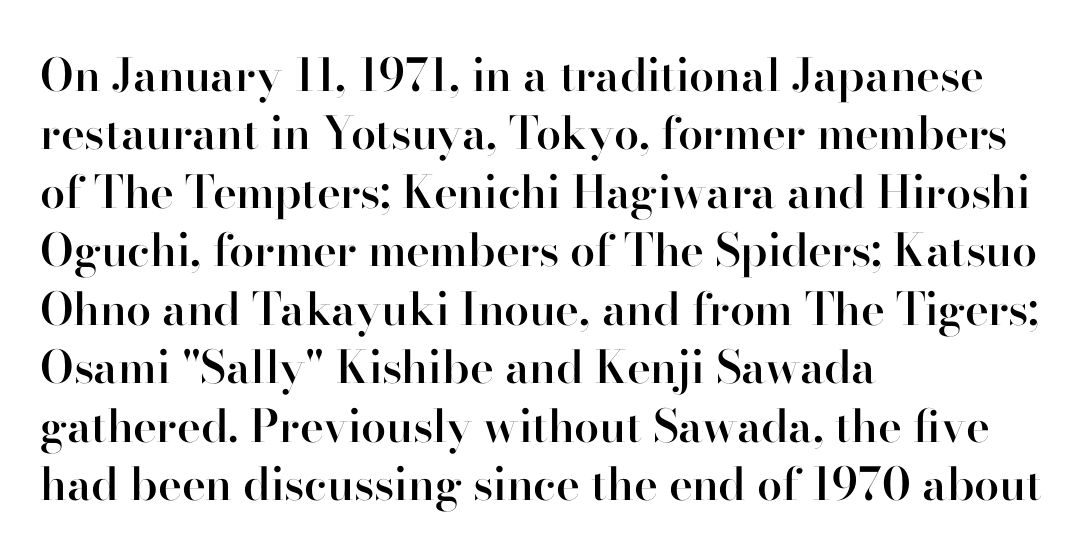
Weight: semibold (demi). A normal amount of white space separates one row of letters from the next. Check under the words: just untouched page. These lines are rendered in a variable-pitch font. The text was rendered using a seriffed face with decorative stroke endings. Visually the block forms a straight wall on the left and a jagged coastline on the right.
